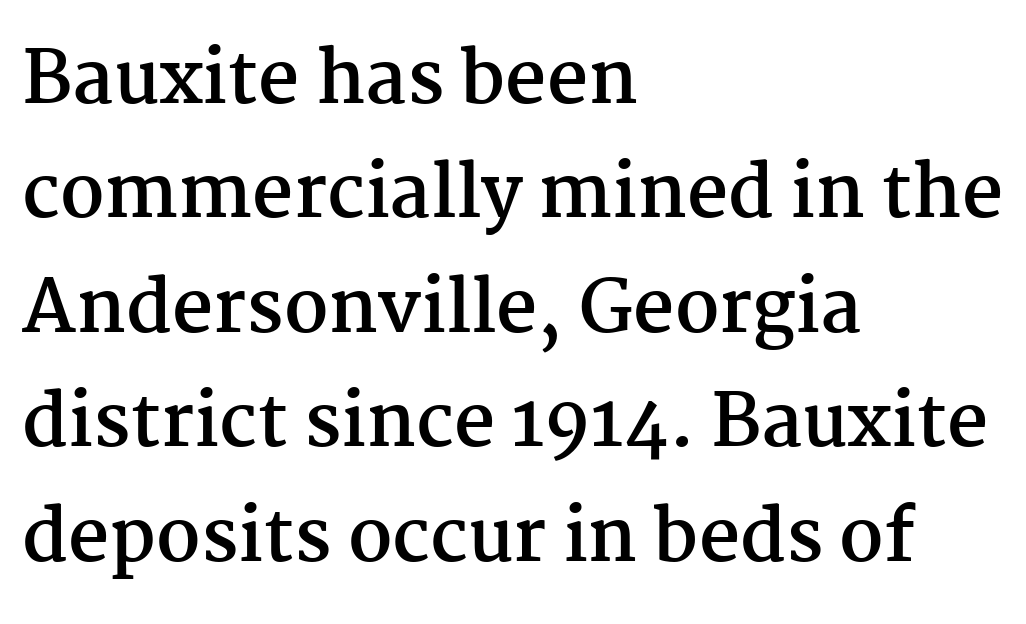
{"serif": "yes", "italic": "no", "bold": "yes", "weight": "semibold", "width": "normal", "stroke_contrast": "medium", "x_height": "medium", "monospaced": "no", "underline": "no", "align": "left", "line_spacing": "normal", "line_spacing_ratio": 1.59, "letter_spacing": "normal", "letter_spacing_em": 0.0, "glyph_px": 72}
